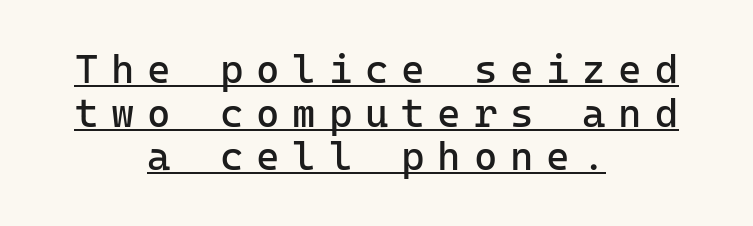
{"serif": "no", "italic": "no", "bold": "no", "weight": "regular", "width": "normal", "stroke_contrast": "low", "x_height": "medium", "monospaced": "yes", "underline": "yes", "align": "center", "line_spacing": "tight", "line_spacing_ratio": 1.09, "letter_spacing": "wide", "letter_spacing_em": 0.32, "glyph_px": 40}
